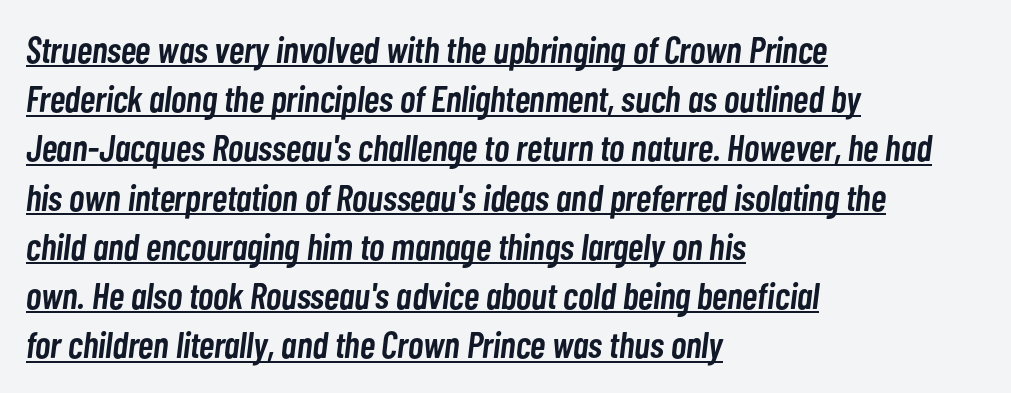
Q: Is the text bold? A: Semi-bold.
Q: Is the text italic (slanted)? A: Yes, it leans right by about 7 degrees.
Q: Is the text underlined? A: Yes.
Q: How is the paragraph aligned? A: Left-aligned.
Q: Is the spacing between letters normal or unusually wide? A: Normal.
Q: Is the spacing between lines tight, normal or loose? A: Normal.
Q: Width (condensed, normal, or wide)? A: Condensed.
Q: Stroke contrast? A: Low.
Q: x-height? A: Medium.
Q: Monospaced? A: No.
